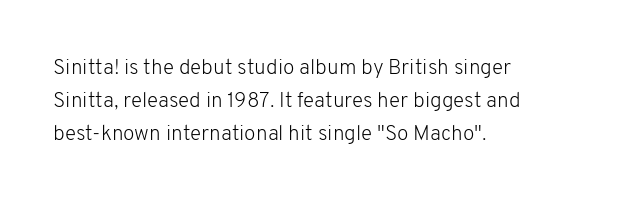
Q: Is the text bold? A: No.
Q: Is the text italic (slanted)? A: No, it is upright.
Q: Is the text underlined? A: No.
Q: How is the paragraph aligned? A: Left-aligned.
Q: Is the spacing between letters normal or unusually wide? A: Normal.
Q: Is the spacing between lines tight, normal or loose? A: Normal.
